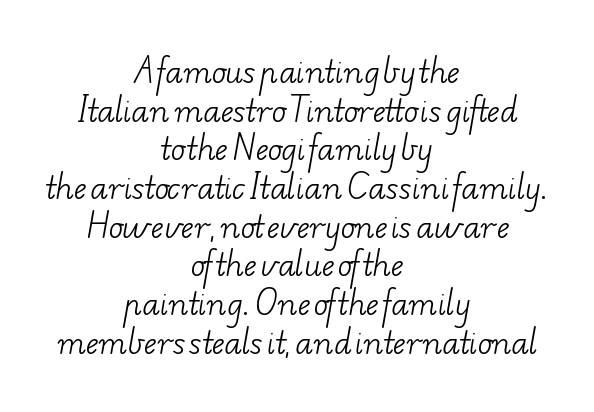
Descenders are the only things crossing below the line. The lines in this sample share a center point and differ in where they start and stop. Weight class: somewhere from thin through regular. Varying glyph widths throughout — classic text-font behaviour. Interline gaps are of average width in this sample.
